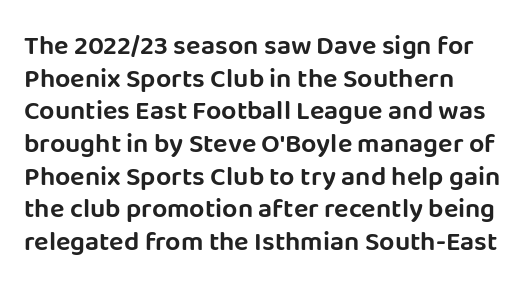
{"italic": "no", "underline": "no", "align": "left", "line_spacing_ratio": 1.21, "letter_spacing": "normal", "letter_spacing_em": 0.0, "glyph_px": 27}
